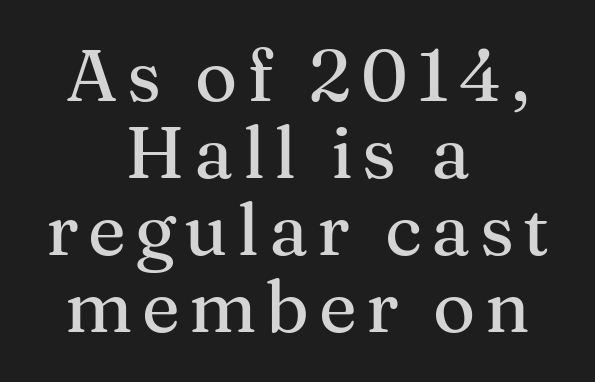
Line starts and ends both wander, symmetrically. Each letter keeps its own natural width here, so spacing adapts to shape. This rendering features lettering with no underline. The passage shown is typeset with a serif family. Successive baselines arrive quickly, one right under another.
